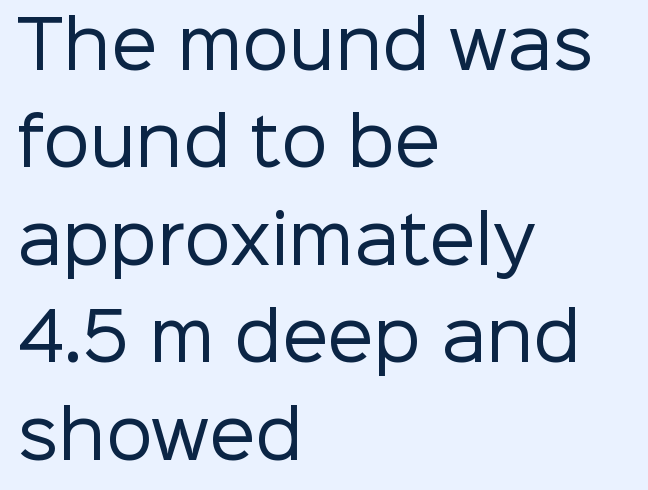
Underlining? Definitely not there. Alignment: flush left. A typesetter would mark this as roman, not italic. Weight: regular or lighter. The rendering keeps characters at their native spacing.
